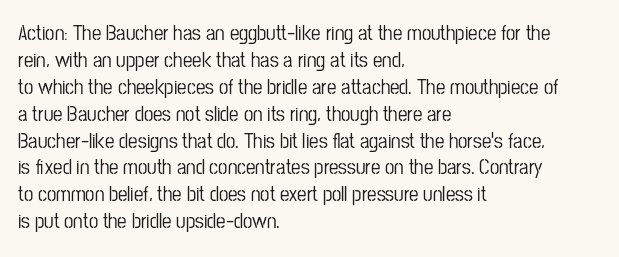
The image shows 21 px text type, upright; set left-aligned, normal line spacing (1.28x), normal letter spacing, not underlined.
